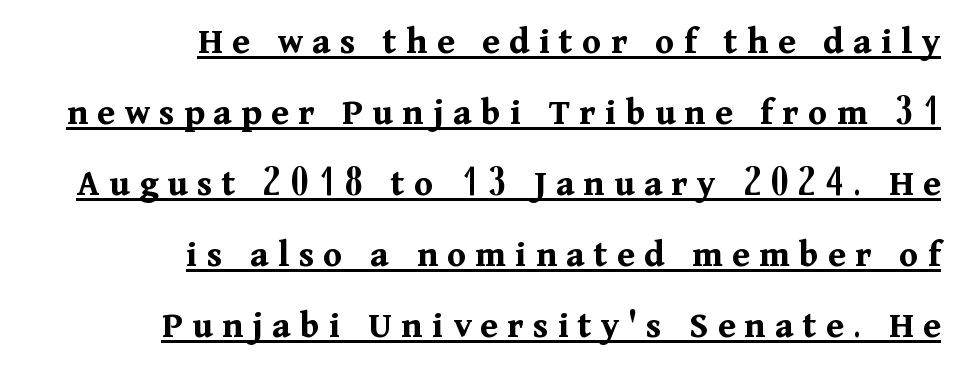
{"serif": "yes", "italic": "no", "bold": "yes", "weight": "bold", "width": "normal", "stroke_contrast": "medium", "x_height": "medium", "monospaced": "no", "underline": "yes", "align": "right", "line_spacing_ratio": 1.87, "letter_spacing": "wide", "letter_spacing_em": 0.25, "glyph_px": 38}
